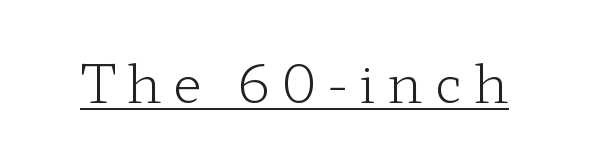
The image shows 53 px light, wide serif type, upright; set unusually wide letter spacing (+0.22 em), underlined; low stroke contrast and a medium x-height.
